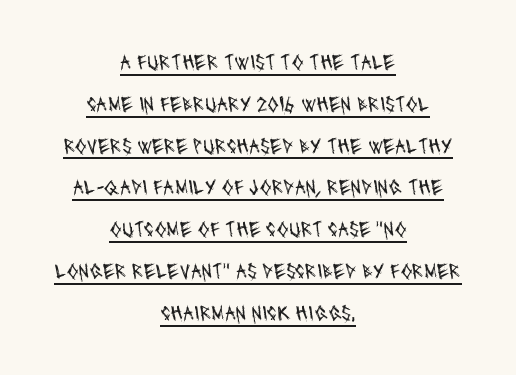
Q: Is the text bold? A: No.
Q: Is the text underlined? A: Yes.
Q: How is the paragraph aligned? A: Centered.
Q: Is the spacing between letters normal or unusually wide? A: Normal.
Q: Is the spacing between lines tight, normal or loose? A: Loose.
